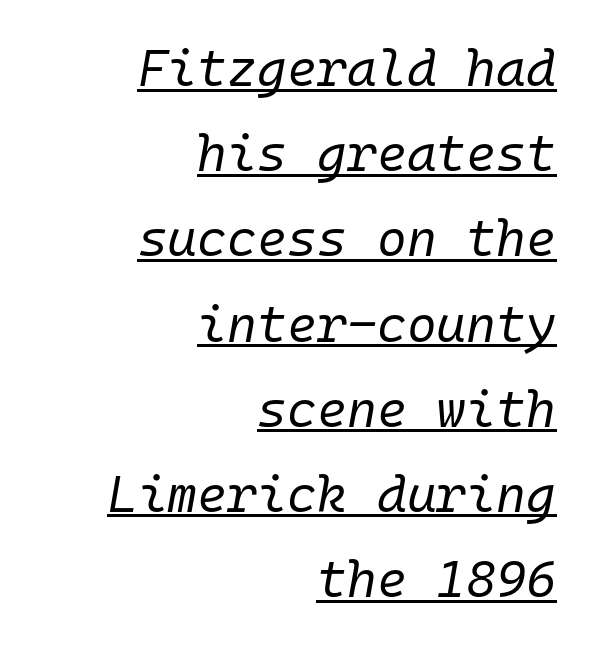
Q: Is the text bold? A: No.
Q: Is the text italic (slanted)? A: Yes, it leans right by about 10 degrees.
Q: Is the text underlined? A: Yes.
Q: How is the paragraph aligned? A: Right-aligned.
Q: Is the spacing between letters normal or unusually wide? A: Normal.
Q: Is the spacing between lines tight, normal or loose? A: Normal.
Q: Width (condensed, normal, or wide)? A: Normal.
Q: Stroke contrast? A: Low.
Q: x-height? A: Medium.
Q: Monospaced? A: Yes.
